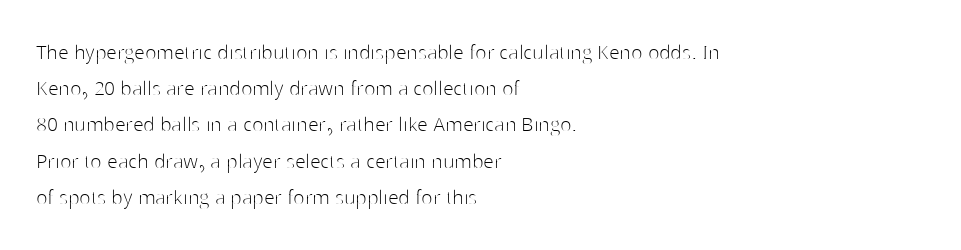
The image shows 24 px text type, upright; set left-aligned, normal line spacing (1.51x), normal letter spacing, not underlined.
